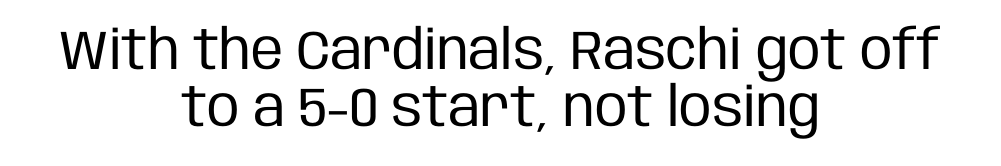
Casual observation: everything's sitting right in the middle. Is this a heavy cut? Hardly; it is regular or lighter. Only glyphs here, with clear space below each row. A typesetter would call this zero additional tracking. Is this a sans? Yes — the strokes have no serifs. Successive baselines arrive quickly, one right under another.
